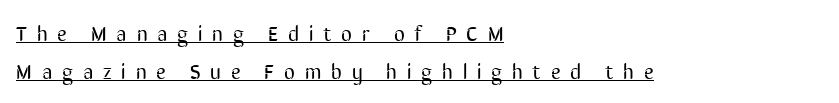
{"italic": "no", "bold": "no", "underline": "yes", "align": "left", "line_spacing_ratio": 1.81, "letter_spacing": "wide", "letter_spacing_em": 0.47, "glyph_px": 21}
